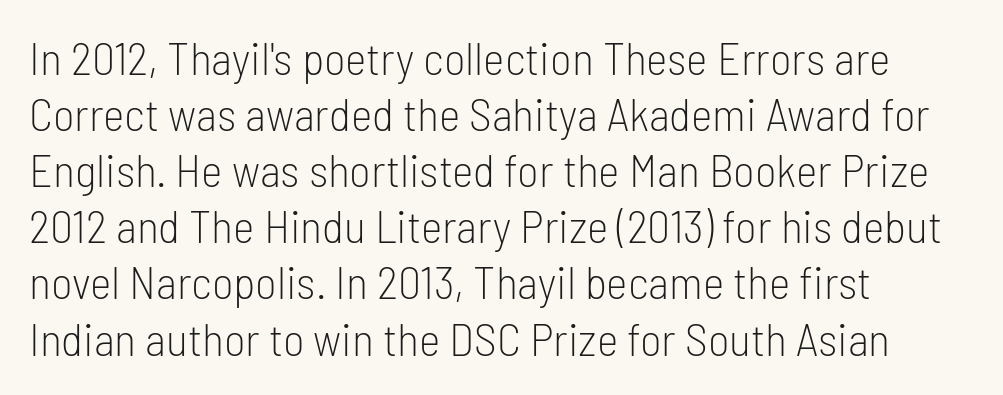
The image shows 46 px light, condensed sans-serif type, upright; set left-aligned, line spacing 1.22x, normal letter spacing, not underlined; low stroke contrast and a medium x-height.
